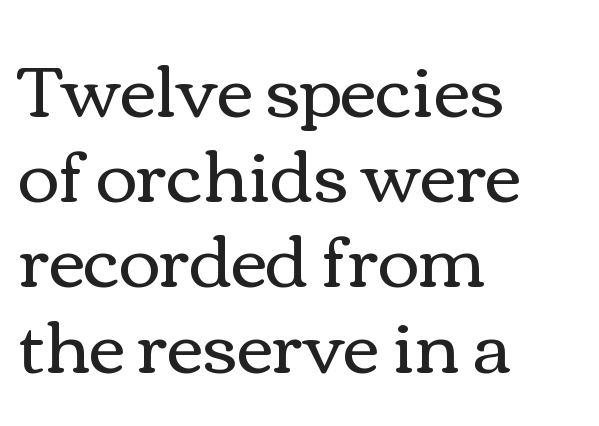
{"italic": "no", "bold": "no", "weight": "regular", "width": "wide", "x_height": "medium", "monospaced": "no", "underline": "no", "align": "left", "line_spacing_ratio": 1.2, "letter_spacing": "normal", "letter_spacing_em": 0.0, "glyph_px": 71}
